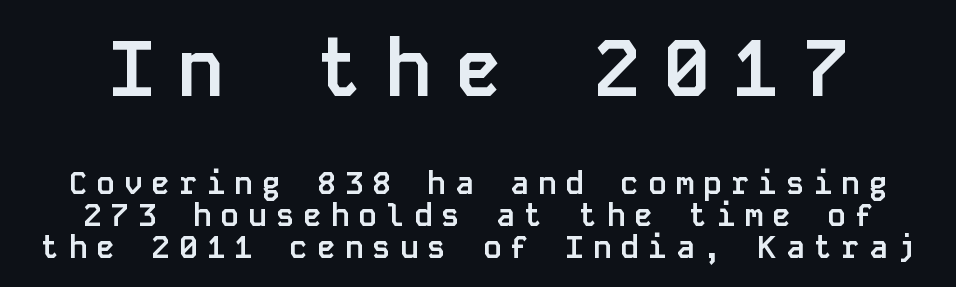
{"serif": "no", "italic": "no", "bold": "yes", "weight": "semibold", "width": "normal", "stroke_contrast": "low", "x_height": "large", "monospaced": "yes", "underline": "no", "line_spacing": "tight", "line_spacing_ratio": 1.04, "letter_spacing": "wide", "letter_spacing_em": 0.29, "larger_block": "first", "size_ratio": 2.52, "glyph_px": 78}
